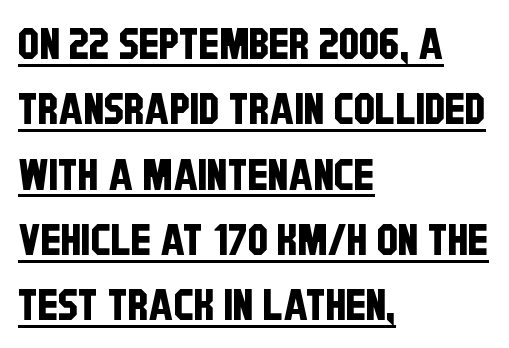
{"serif": "no", "width": "condensed", "stroke_contrast": "low", "x_height": "large", "monospaced": "no", "underline": "yes", "align": "left", "line_spacing": "normal", "line_spacing_ratio": 1.52, "letter_spacing": "normal", "letter_spacing_em": 0.0, "glyph_px": 43}
